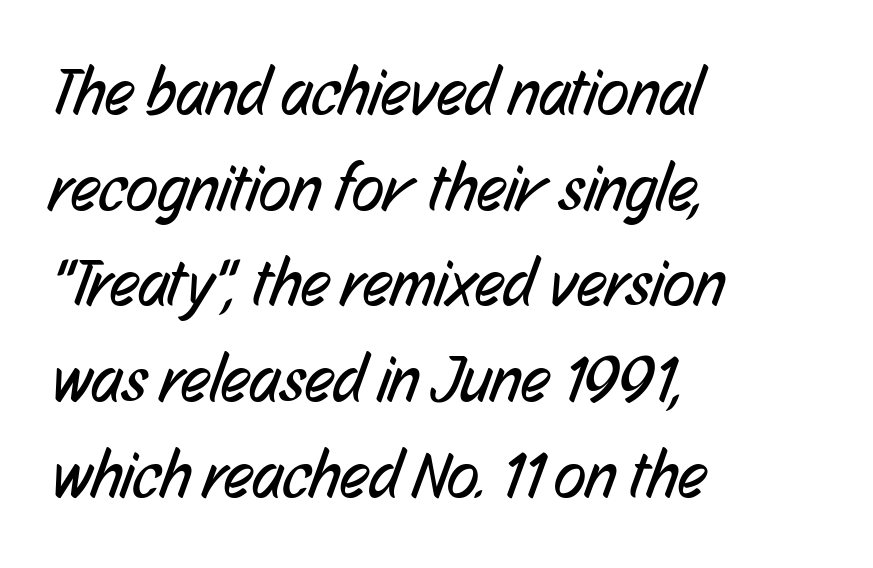
Q: Is the text bold? A: No.
Q: Is the typeface a serif or a sans-serif typeface? A: Sans-serif.
Q: Is the text underlined? A: No.
Q: How is the paragraph aligned? A: Left-aligned.
Q: Is the spacing between letters normal or unusually wide? A: Normal.
Q: Is the spacing between lines tight, normal or loose? A: Normal.
Q: Width (condensed, normal, or wide)? A: Condensed.
Q: Stroke contrast? A: Low.
Q: x-height? A: Medium.
Q: Monospaced? A: No.
